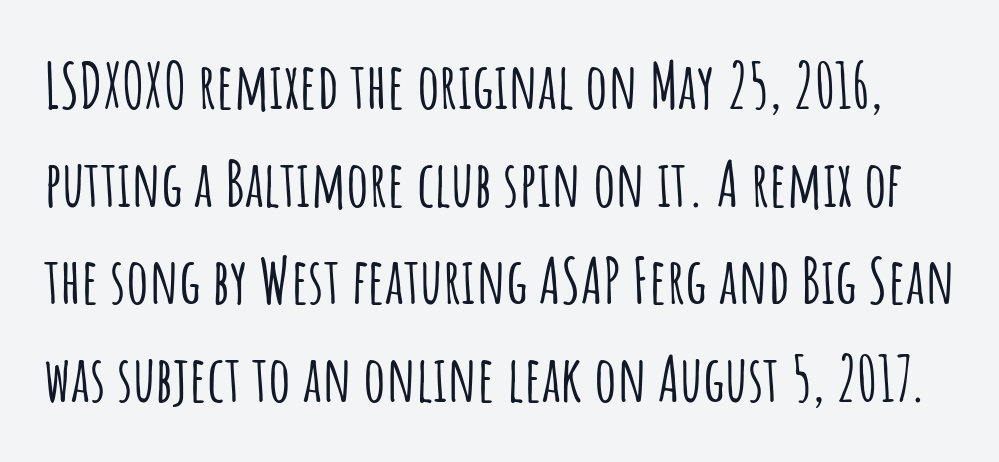
Decoration check: the copy has no underline. Characters follow at the spacing the type designer built in. Do the characters align in a grid? No, the font is proportional. Does the lettering tilt? It doesn't — this is upright. Evenly set lines give the paragraph a standard silhouette.
